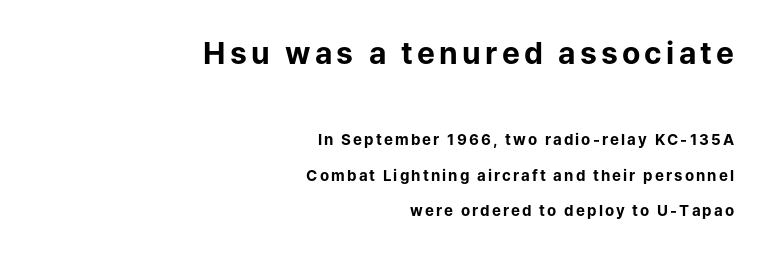
This rendering employs a face without finishing strokes, i.e., a sans-serif. The letters in the upper block stand taller than those in the block below. Vertical strokes here are truly vertical. Its strokes are broad and dark, the hallmark of bold type. Does the copy run flush right? Yes — the right margin is perfectly even.
